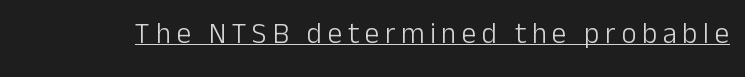
Q: Is the text bold? A: No.
Q: Is the text italic (slanted)? A: No, it is upright.
Q: Is the typeface a serif or a sans-serif typeface? A: Sans-serif.
Q: Is the text underlined? A: Yes.
Q: Width (condensed, normal, or wide)? A: Normal.
Q: Stroke contrast? A: Low.
Q: x-height? A: Medium.
Q: Monospaced? A: No.
